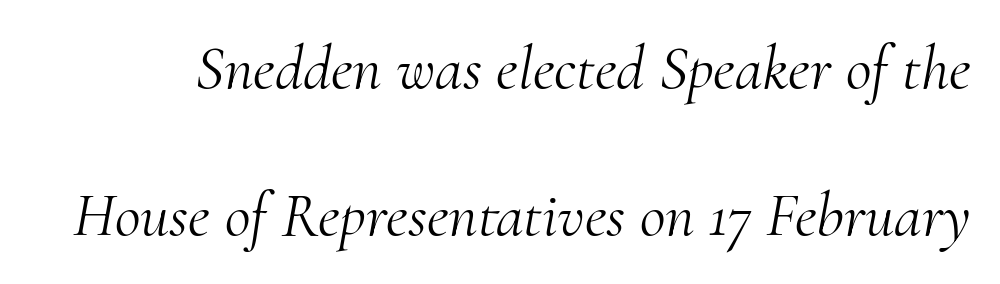
You could call the tracking neutral — neither tight nor loose. Spacing verdict: proportional, widths tailored to each character. You can tell it's italic because the verticals aren't actually vertical. Vertical spacing — loose. Only glyphs here, with clear space below each row. The passage shown is not bold in any degree.
